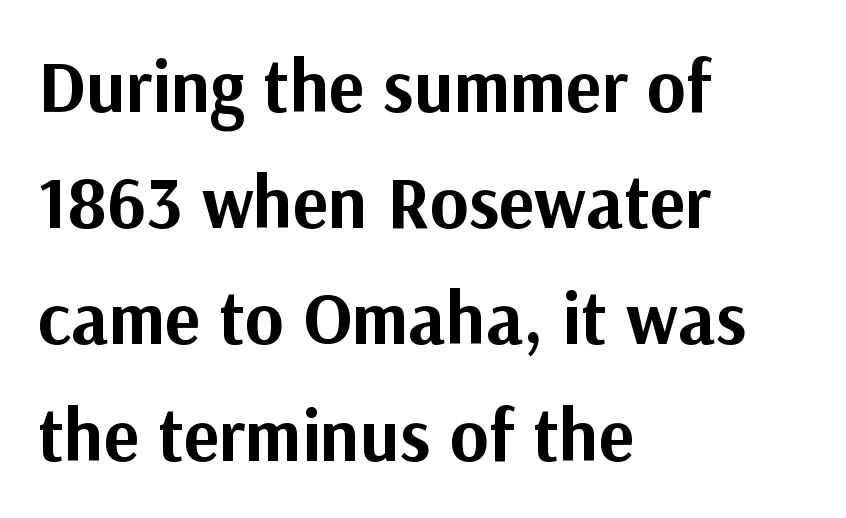
Q: Is the text bold? A: Yes.
Q: Is the text italic (slanted)? A: No, it is upright.
Q: Is the typeface a serif or a sans-serif typeface? A: Sans-serif.
Q: Is the text underlined? A: No.
Q: How is the paragraph aligned? A: Left-aligned.
Q: Is the spacing between letters normal or unusually wide? A: Normal.
Q: Is the spacing between lines tight, normal or loose? A: Normal.
Q: Width (condensed, normal, or wide)? A: Normal.
Q: Stroke contrast? A: Medium.
Q: x-height? A: Medium.
Q: Monospaced? A: No.
